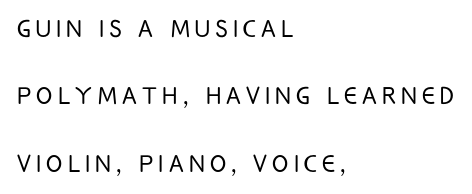
The image shows 30 px light, condensed sans-serif type, upright; set left-aligned, loose line spacing (2.25x), not underlined; low stroke contrast and a large x-height.
